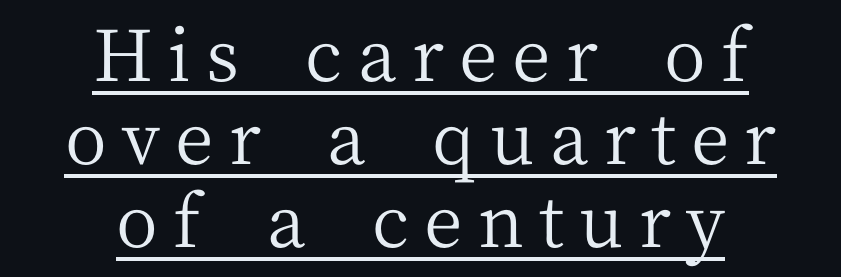
{"serif": "yes", "italic": "no", "bold": "no", "weight": "regular", "width": "normal", "stroke_contrast": "medium", "x_height": "medium", "monospaced": "no", "underline": "yes", "align": "center", "line_spacing": "tight", "line_spacing_ratio": 1.15, "letter_spacing": "wide", "letter_spacing_em": 0.21, "glyph_px": 72}
